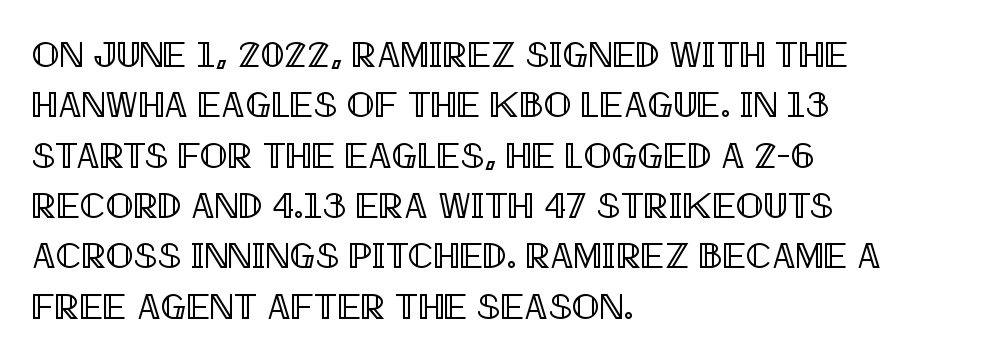
Q: Is the text italic (slanted)? A: No, it is upright.
Q: Is the text underlined? A: No.
Q: How is the paragraph aligned? A: Left-aligned.
Q: Is the spacing between letters normal or unusually wide? A: Normal.
Q: Is the spacing between lines tight, normal or loose? A: Normal.
Q: Width (condensed, normal, or wide)? A: Condensed.
Q: x-height? A: Large.
Q: Monospaced? A: No.
